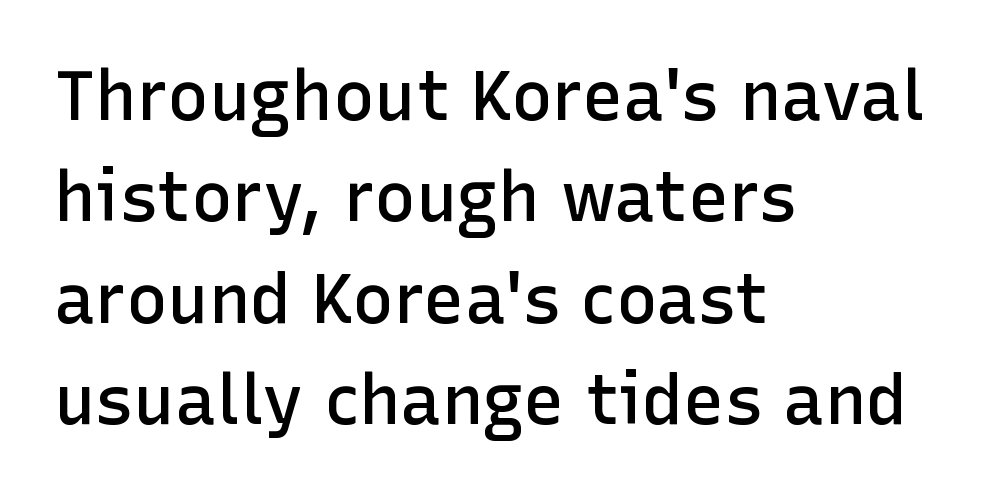
The lines sit at an ordinary, default distance from one another. Observe the ordinary spacing: letters are neighbours, not strangers. The letters advance in unequal steps, a hallmark of proportional type. In terms of posture, this sample is upright. Are there feet on the stems? There aren't — it's a sans.
